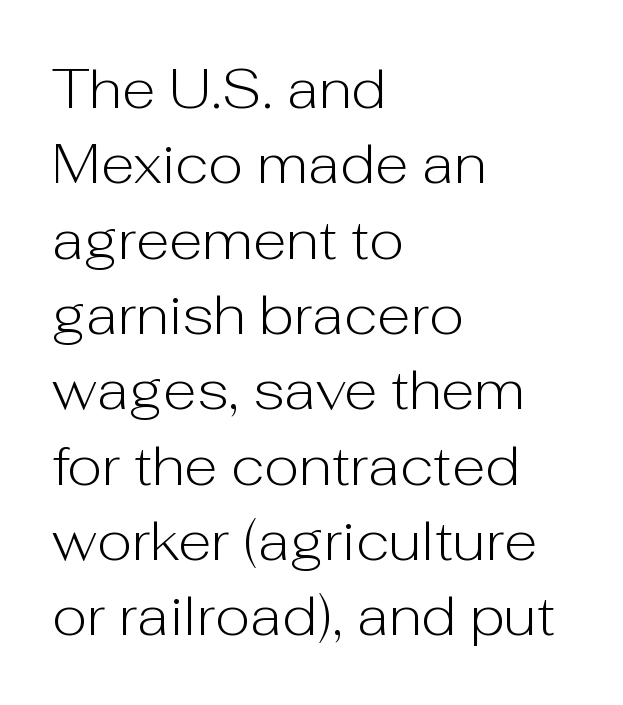
Q: Is the text bold? A: No.
Q: Is the text italic (slanted)? A: No, it is upright.
Q: Is the typeface a serif or a sans-serif typeface? A: Sans-serif.
Q: Is the text underlined? A: No.
Q: How is the paragraph aligned? A: Left-aligned.
Q: Is the spacing between letters normal or unusually wide? A: Normal.
Q: Is the spacing between lines tight, normal or loose? A: Normal.
Q: Width (condensed, normal, or wide)? A: Normal.
Q: Stroke contrast? A: Low.
Q: x-height? A: Medium.
Q: Monospaced? A: No.
